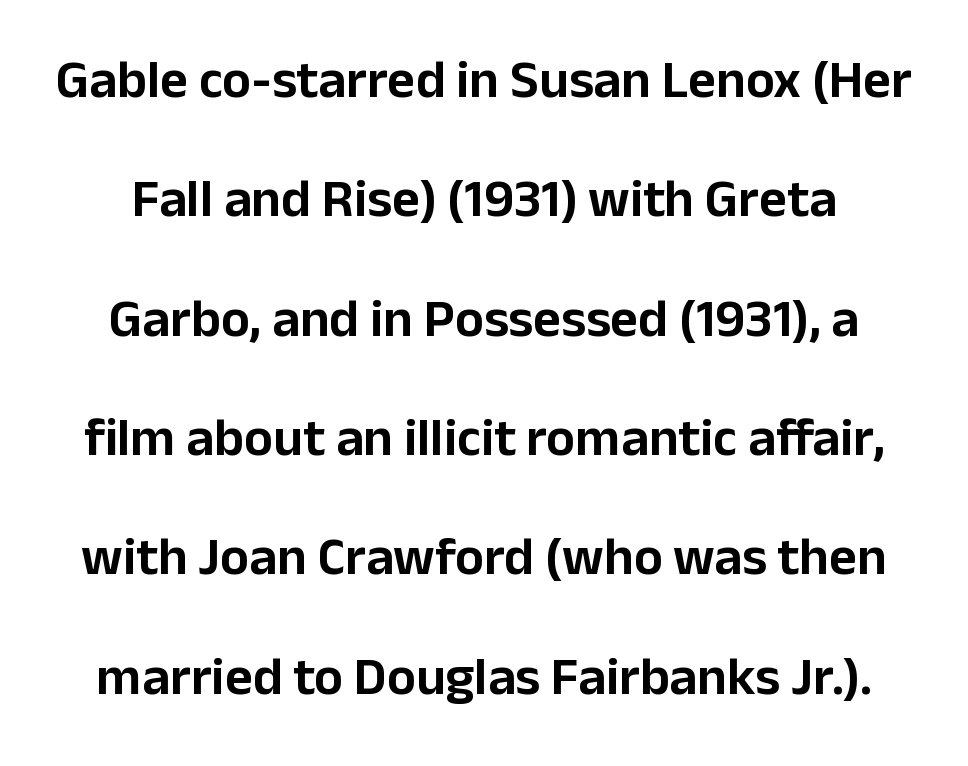
The rendering keeps characters at their native spacing. The lines are spread far apart with generous leading. The glyphs are unaccompanied by any horizontal stroke below them. A typesetter would label this face a sans. The passage shown is typed in a proportional face where columns would drift.
